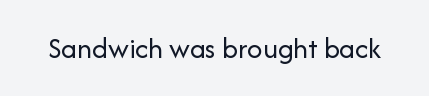
{"serif": "no", "italic": "no", "bold": "no", "weight": "regular", "width": "normal", "stroke_contrast": "low", "x_height": "medium", "monospaced": "no", "underline": "no", "letter_spacing": "normal", "letter_spacing_em": 0.0, "glyph_px": 30}
